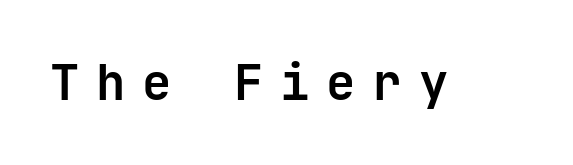
The image shows 49 px bold sans-serif type, upright, monospaced; set unusually wide letter spacing (+0.34 em), not underlined; low stroke contrast and a medium x-height.
